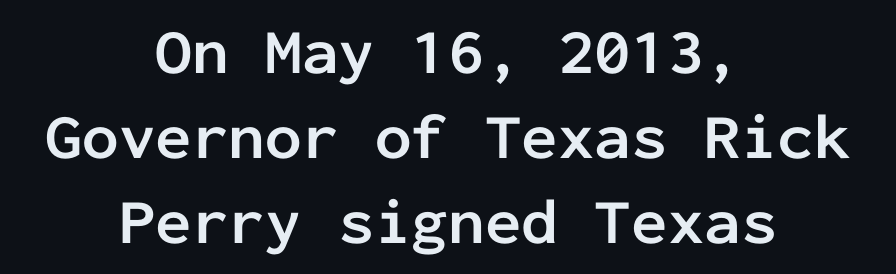
Q: Is the text bold? A: Yes.
Q: Is the text italic (slanted)? A: No, it is upright.
Q: Is the typeface a serif or a sans-serif typeface? A: Sans-serif.
Q: Is the text underlined? A: No.
Q: How is the paragraph aligned? A: Centered.
Q: Is the spacing between letters normal or unusually wide? A: Normal.
Q: Is the spacing between lines tight, normal or loose? A: Normal.
Q: Width (condensed, normal, or wide)? A: Normal.
Q: Stroke contrast? A: Low.
Q: x-height? A: Medium.
Q: Monospaced? A: Yes.
